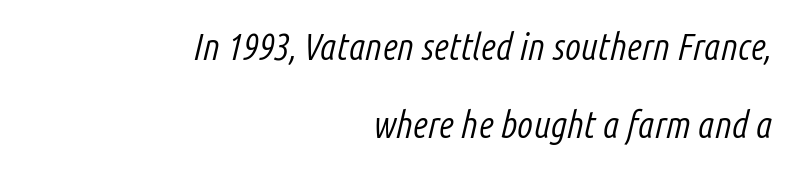
{"italic": "yes", "lean": "right", "slant_degrees": 14, "bold": "no", "weight": "light", "width": "condensed", "stroke_contrast": "low", "x_height": "medium", "monospaced": "no", "underline": "no", "align": "right", "line_spacing": "loose", "line_spacing_ratio": 2.11, "letter_spacing": "normal", "letter_spacing_em": 0.0, "glyph_px": 37}
